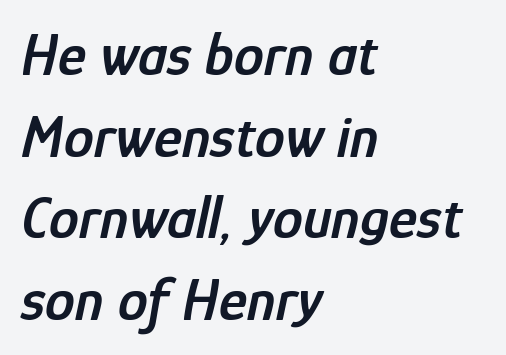
Q: Is the text bold? A: Semi-bold.
Q: Is the text italic (slanted)? A: Yes, it leans right by about 12 degrees.
Q: Is the text underlined? A: No.
Q: How is the paragraph aligned? A: Left-aligned.
Q: Is the spacing between letters normal or unusually wide? A: Normal.
Q: Is the spacing between lines tight, normal or loose? A: Normal.
Q: Width (condensed, normal, or wide)? A: Condensed.
Q: Stroke contrast? A: Low.
Q: x-height? A: Medium.
Q: Monospaced? A: No.
